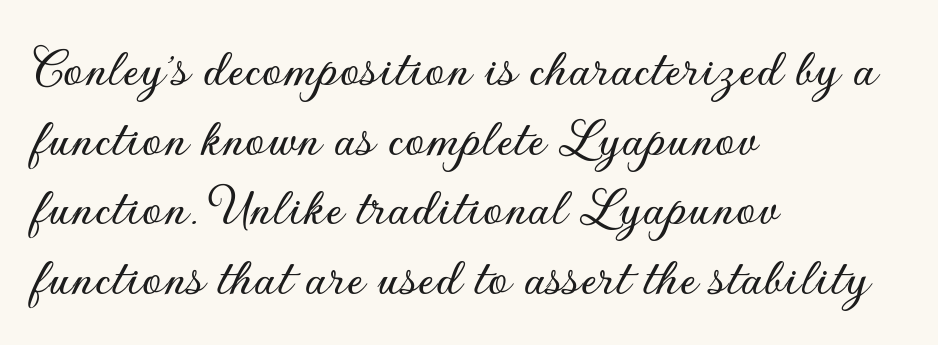
{"serif": "no", "width": "normal", "stroke_contrast": "low", "x_height": "small", "monospaced": "no", "underline": "no", "align": "left", "line_spacing_ratio": 1.22, "letter_spacing": "normal", "letter_spacing_em": 0.0, "glyph_px": 57}
